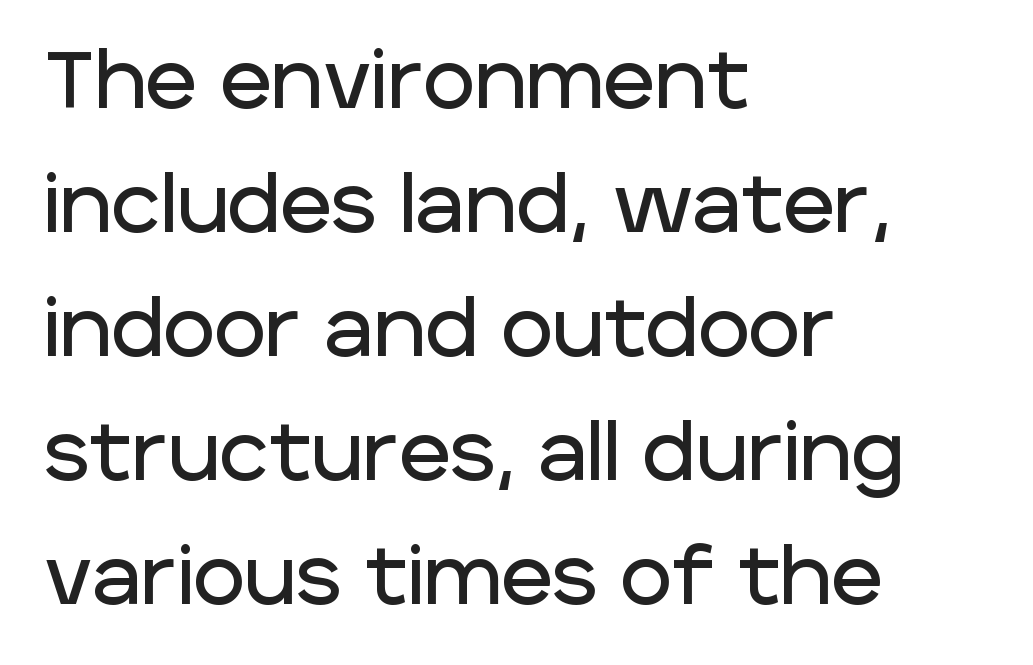
Honestly, there is no underline to notice here at all. When letters stand straight like this, we call the style roman or upright. The horizontal fit of the characters is conventional and even. The leading is moderate, giving the passage an even texture.
